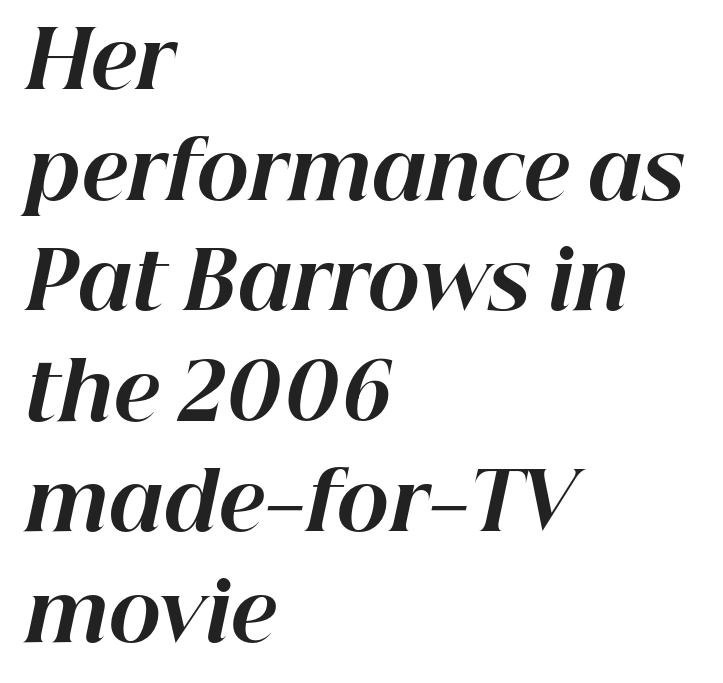
{"italic": "yes", "lean": "right", "slant_degrees": 12, "bold": "yes", "weight": "bold", "width": "normal", "stroke_contrast": "high", "x_height": "medium", "monospaced": "no", "underline": "no", "align": "left", "line_spacing": "normal", "line_spacing_ratio": 1.4, "letter_spacing": "normal", "letter_spacing_em": 0.0, "glyph_px": 79}
